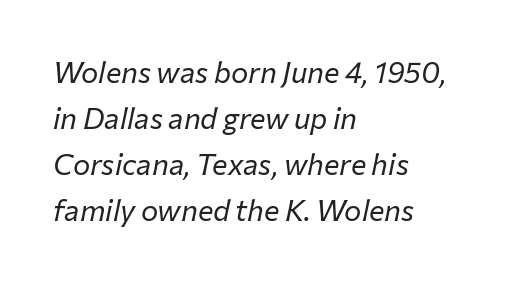
Think of a printed novel: that variable character pitch is what you see here. Glyph-to-glyph distance matches everyday printed text. Is the stroke heavy? The answer is a plain regular-or-lighter. Check under the words: just untouched page.
